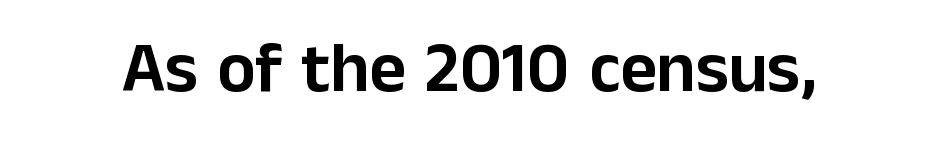
Q: Is the text italic (slanted)? A: No, it is upright.
Q: Is the typeface a serif or a sans-serif typeface? A: Sans-serif.
Q: Is the text underlined? A: No.
Q: Is the spacing between letters normal or unusually wide? A: Normal.
Q: Width (condensed, normal, or wide)? A: Normal.
Q: Stroke contrast? A: Low.
Q: x-height? A: Medium.
Q: Monospaced? A: No.
